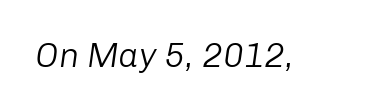
{"italic": "yes", "lean": "right", "slant_degrees": 8, "bold": "no", "weight": "light", "width": "normal", "stroke_contrast": "low", "x_height": "medium", "monospaced": "no", "underline": "no", "letter_spacing": "normal", "letter_spacing_em": 0.0, "glyph_px": 34}
